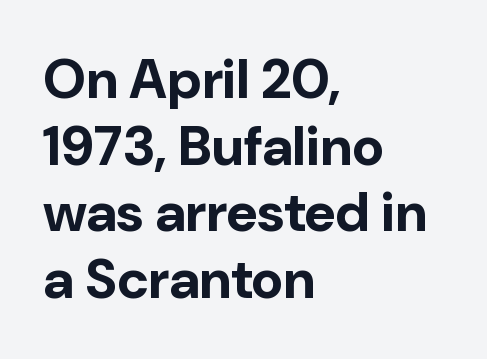
{"serif": "no", "italic": "no", "bold": "yes", "weight": "bold", "width": "normal", "stroke_contrast": "low", "x_height": "medium", "monospaced": "no", "underline": "no", "align": "left", "line_spacing_ratio": 1.21, "letter_spacing": "normal", "letter_spacing_em": 0.0, "glyph_px": 55}
